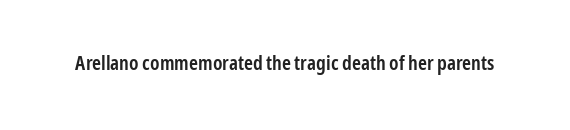
I'd describe the lettering as semibold — firm but not a full bold. The string is rendered with underlining switched off. If you drew a line through each stem, it would be perfectly vertical. Observe the ordinary spacing: letters are neighbours, not strangers.
